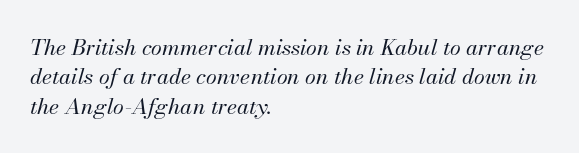
Q: Is the text bold? A: No.
Q: Is the text italic (slanted)? A: Yes, it leans right by about 13 degrees.
Q: Is the text underlined? A: No.
Q: How is the paragraph aligned? A: Left-aligned.
Q: Is the spacing between letters normal or unusually wide? A: Normal.
Q: Is the spacing between lines tight, normal or loose? A: Normal.
